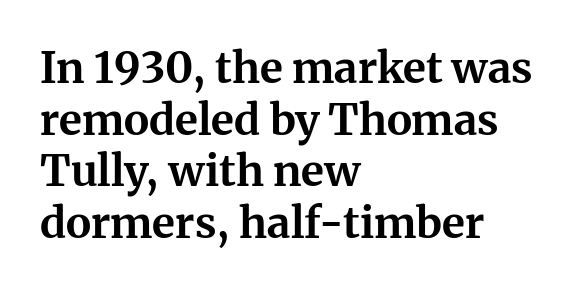
Q: Is the text bold? A: Yes.
Q: Is the text italic (slanted)? A: No, it is upright.
Q: Is the typeface a serif or a sans-serif typeface? A: Serif.
Q: Is the text underlined? A: No.
Q: How is the paragraph aligned? A: Left-aligned.
Q: Is the spacing between letters normal or unusually wide? A: Normal.
Q: Width (condensed, normal, or wide)? A: Normal.
Q: Stroke contrast? A: Medium.
Q: x-height? A: Medium.
Q: Monospaced? A: No.
